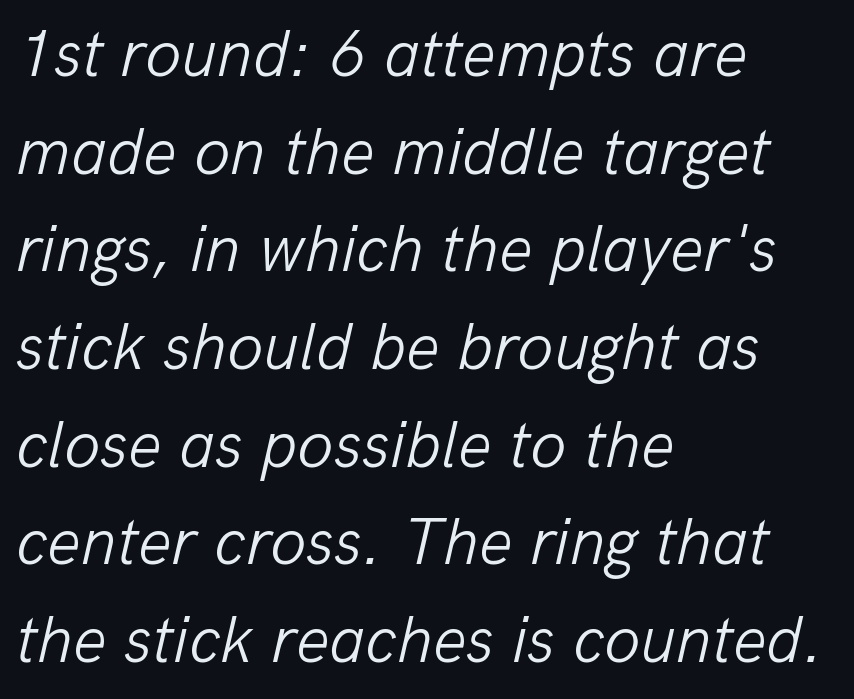
Q: Is the text bold? A: No.
Q: Is the text italic (slanted)? A: Yes, it leans right by about 13 degrees.
Q: Is the text underlined? A: No.
Q: How is the paragraph aligned? A: Left-aligned.
Q: Is the spacing between letters normal or unusually wide? A: Normal.
Q: Is the spacing between lines tight, normal or loose? A: Normal.
Q: Width (condensed, normal, or wide)? A: Normal.
Q: Stroke contrast? A: Low.
Q: x-height? A: Medium.
Q: Monospaced? A: No.
